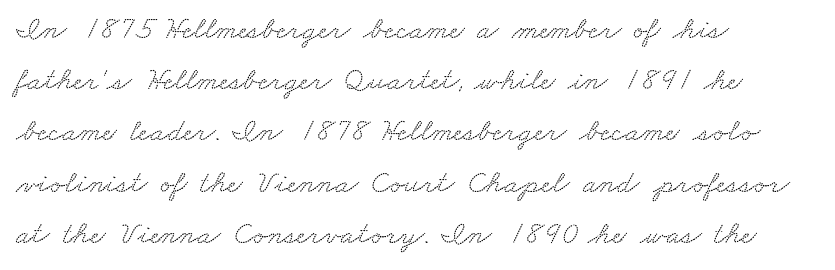
Q: Is the typeface a serif or a sans-serif typeface? A: Serif.
Q: Is the text underlined? A: No.
Q: How is the paragraph aligned? A: Left-aligned.
Q: Is the spacing between letters normal or unusually wide? A: Normal.
Q: Is the spacing between lines tight, normal or loose? A: Normal.
Q: Width (condensed, normal, or wide)? A: Wide.
Q: Stroke contrast? A: Low.
Q: x-height? A: Small.
Q: Monospaced? A: No.
